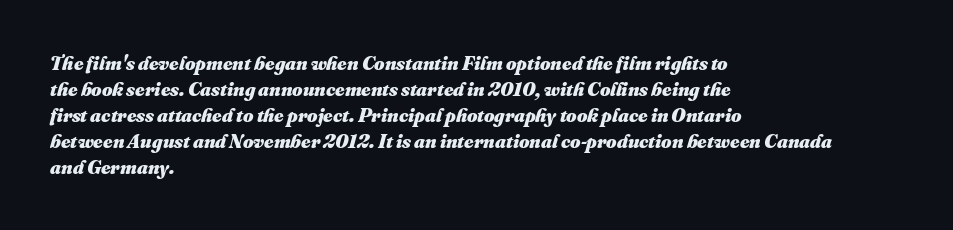
The image shows 20 px bold type; set left-aligned, normal line spacing (1.3x), normal letter spacing, not underlined.
